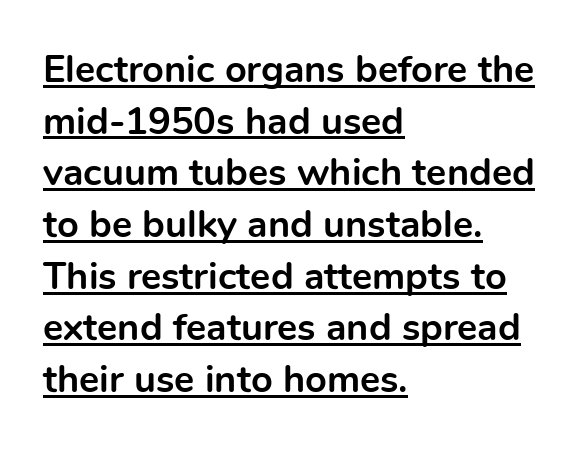
The image shows 38 px bold sans-serif type, upright; set left-aligned, normal line spacing (1.36x), normal letter spacing, underlined; a medium x-height.
